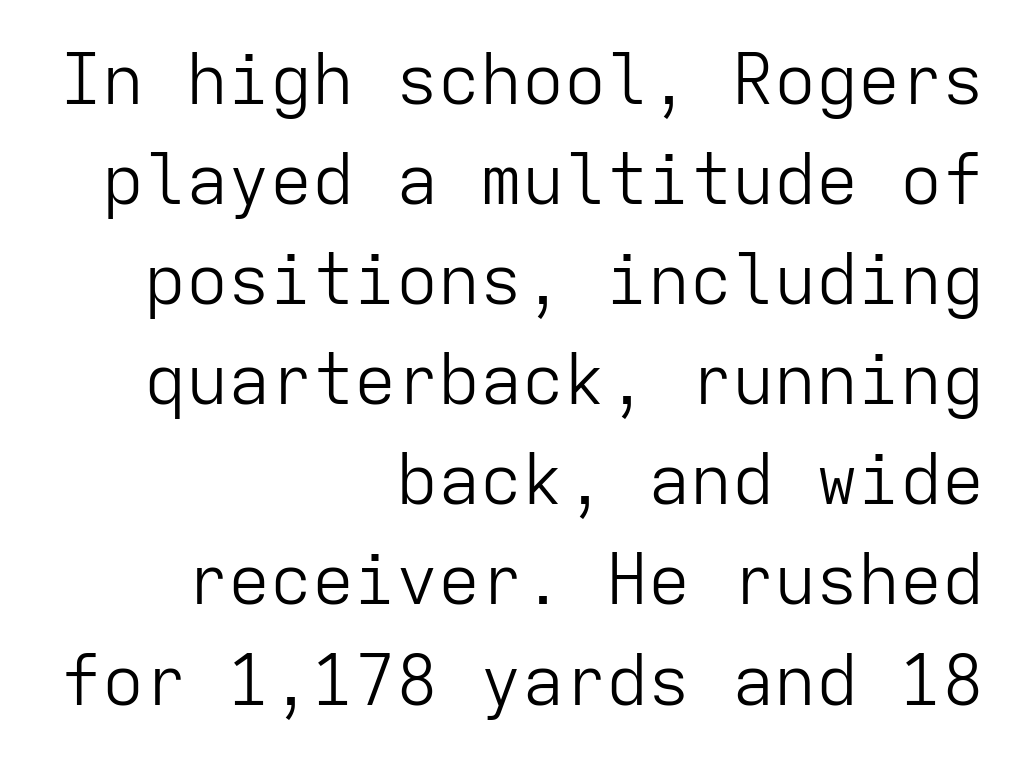
Q: Is the text bold? A: No.
Q: Is the text italic (slanted)? A: No, it is upright.
Q: Is the typeface a serif or a sans-serif typeface? A: Sans-serif.
Q: Is the text underlined? A: No.
Q: How is the paragraph aligned? A: Right-aligned.
Q: Is the spacing between letters normal or unusually wide? A: Normal.
Q: Is the spacing between lines tight, normal or loose? A: Normal.
Q: Width (condensed, normal, or wide)? A: Normal.
Q: Stroke contrast? A: Low.
Q: x-height? A: Medium.
Q: Monospaced? A: Yes.
